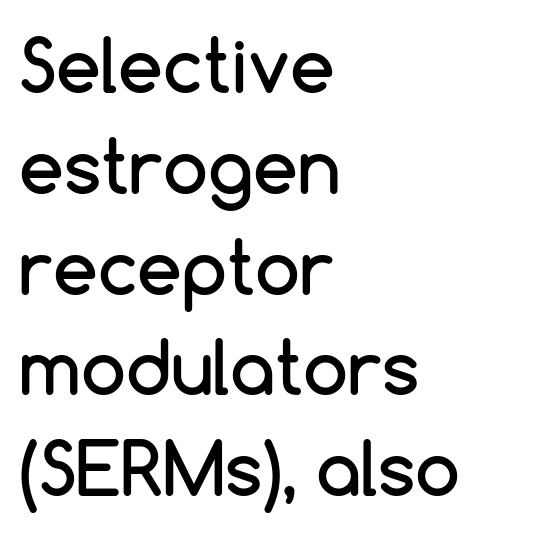
The baseline area is clear. Notice how descenders clear the ascenders below comfortably — that's standard leading. Rendered with straight, roman letterforms. These lines keep a tight, regular rhythm from letter to letter. The text was rendered using a sans face with plain stroke endings. Casual observation: everything's shoved over to the left.
